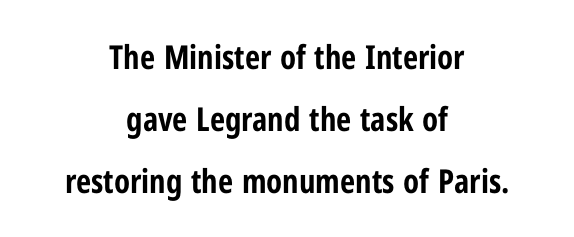
Letter spacing: default. The strip under each line holds only bare page. Think of a printed novel: that variable character pitch is what you see here. The rendering shows plain stroke endings on the letterforms — a sans-serif design. The letters are bold, with thick, heavy strokes. Compared with a flush-left layout, this one balances lines on the center instead.
